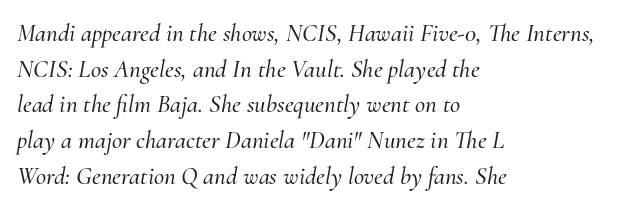
Q: Is the text italic (slanted)? A: Yes, it leans right by about 10 degrees.
Q: Is the text underlined? A: No.
Q: How is the paragraph aligned? A: Left-aligned.
Q: Is the spacing between letters normal or unusually wide? A: Normal.
Q: Is the spacing between lines tight, normal or loose? A: Normal.
